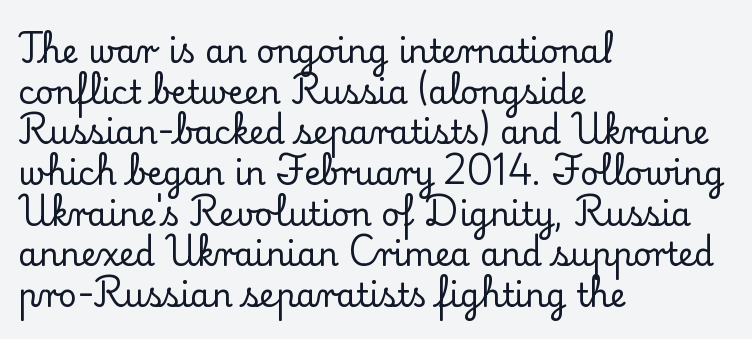
Q: Is the text italic (slanted)? A: No, it is upright.
Q: Is the typeface a serif or a sans-serif typeface? A: Serif.
Q: Is the text underlined? A: No.
Q: How is the paragraph aligned? A: Left-aligned.
Q: Is the spacing between letters normal or unusually wide? A: Normal.
Q: Is the spacing between lines tight, normal or loose? A: Normal.
Q: Width (condensed, normal, or wide)? A: Normal.
Q: Stroke contrast? A: Low.
Q: x-height? A: Small.
Q: Monospaced? A: No.
